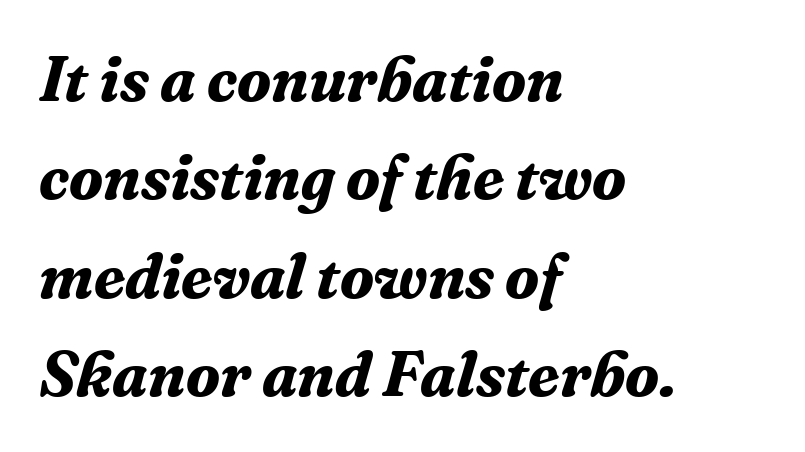
{"serif": "yes", "italic": "yes", "lean": "right", "slant_degrees": 16, "bold": "yes", "weight": "bold", "width": "normal", "stroke_contrast": "medium", "x_height": "medium", "monospaced": "no", "underline": "no", "align": "left", "line_spacing": "normal", "line_spacing_ratio": 1.56, "letter_spacing": "normal", "letter_spacing_em": 0.0, "glyph_px": 63}
